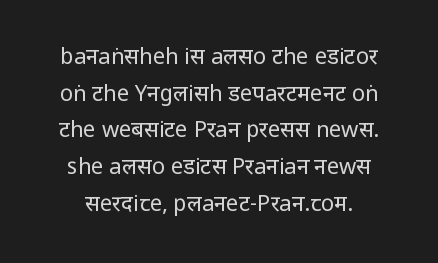
Underline: absent. Honestly, the letter spacing is just normal — you wouldn't notice it. Think standard paragraph weight, or any step lighter than that. Ascenders rise straight up at ninety degrees. The space between consecutive lines is moderate.
